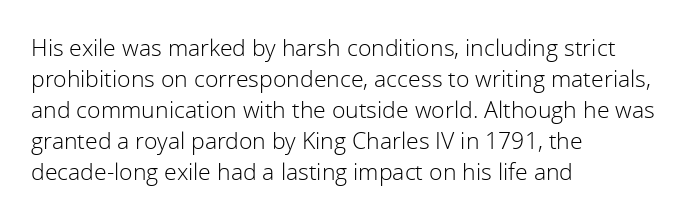
Q: Is the text bold? A: No.
Q: Is the text italic (slanted)? A: No, it is upright.
Q: Is the text underlined? A: No.
Q: How is the paragraph aligned? A: Left-aligned.
Q: Is the spacing between letters normal or unusually wide? A: Normal.
Q: Is the spacing between lines tight, normal or loose? A: Normal.
